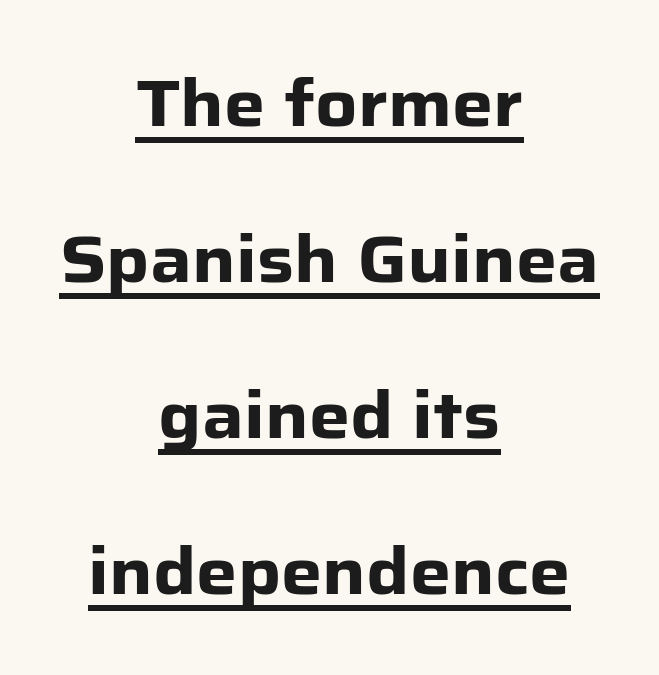
Q: Is the text bold? A: Yes.
Q: Is the text italic (slanted)? A: No, it is upright.
Q: Is the typeface a serif or a sans-serif typeface? A: Sans-serif.
Q: Is the text underlined? A: Yes.
Q: How is the paragraph aligned? A: Centered.
Q: Is the spacing between letters normal or unusually wide? A: Normal.
Q: Is the spacing between lines tight, normal or loose? A: Loose.
Q: Width (condensed, normal, or wide)? A: Normal.
Q: Stroke contrast? A: Low.
Q: x-height? A: Medium.
Q: Monospaced? A: No.
